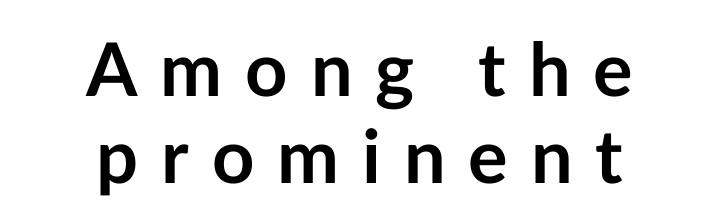
The image shows 74 px semibold sans-serif type, upright; set centered, line spacing 1.18x, unusually wide letter spacing (+0.31 em), not underlined; low stroke contrast and a medium x-height.
